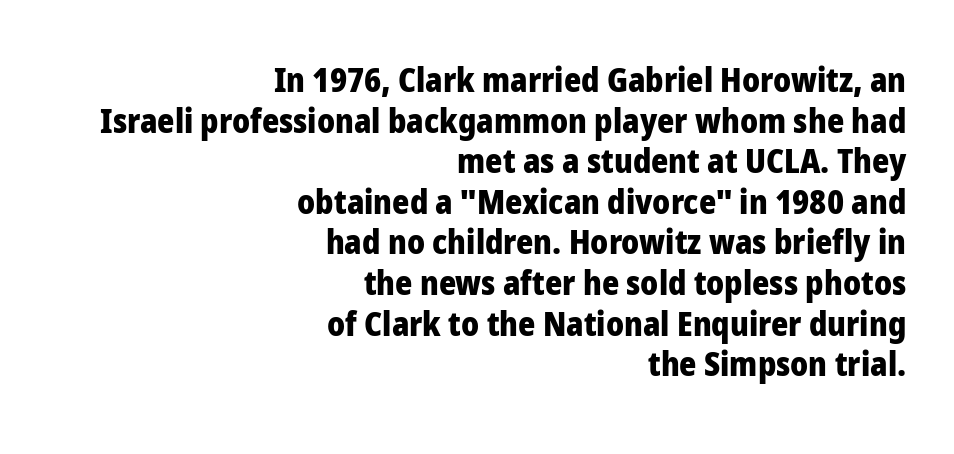
{"serif": "no", "italic": "no", "bold": "yes", "weight": "heavy", "width": "normal", "stroke_contrast": "low", "x_height": "medium", "monospaced": "no", "underline": "no", "align": "right", "line_spacing_ratio": 1.23, "letter_spacing": "normal", "letter_spacing_em": 0.0, "glyph_px": 33}
